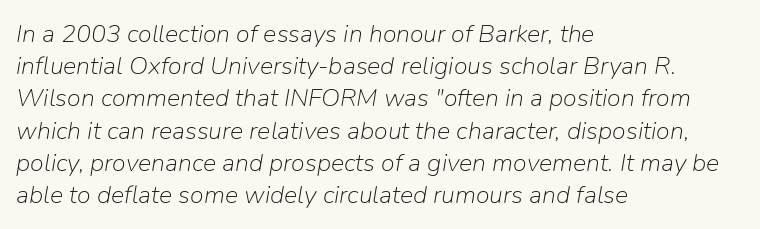
Q: Is the text bold? A: No.
Q: Is the text italic (slanted)? A: Yes, it leans right by about 9 degrees.
Q: Is the text underlined? A: No.
Q: How is the paragraph aligned? A: Left-aligned.
Q: Is the spacing between letters normal or unusually wide? A: Normal.
Q: Is the spacing between lines tight, normal or loose? A: Normal.
